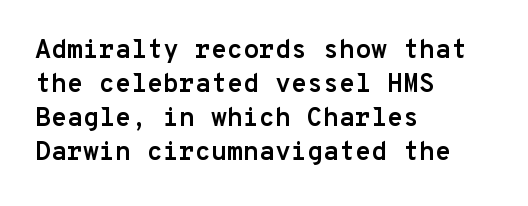
Q: Is the text bold? A: Yes.
Q: Is the text italic (slanted)? A: No, it is upright.
Q: Is the text underlined? A: No.
Q: How is the paragraph aligned? A: Left-aligned.
Q: Is the spacing between letters normal or unusually wide? A: Normal.
Q: Is the spacing between lines tight, normal or loose? A: Normal.
